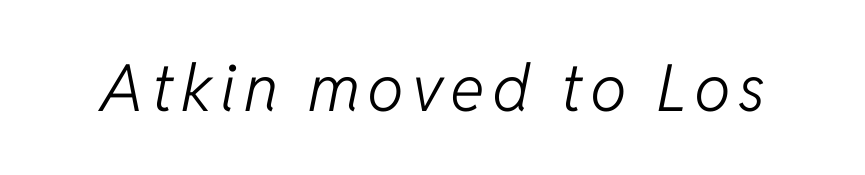
Slant detected: the letters are inclined. The letterforms sit at book weight or below. Each letter keeps its own natural width here, so spacing adapts to shape. Check under the words: just untouched page.
